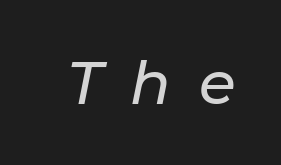
The image shows 60 px text type, italic (leaning right); set unusually wide letter spacing (+0.47 em), not underlined; low stroke contrast and a medium x-height.
